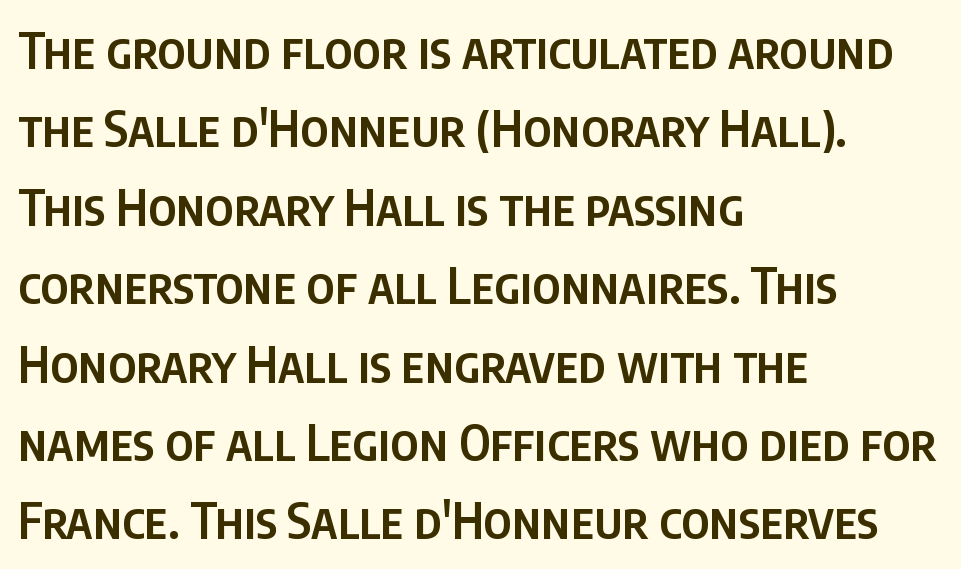
Compared with typical body copy, the letter spacing here is the same. The passage is arranged the way most books set body copy — flush left. Regular leading. This is sans-serif lettering, the kind often seen on screens and signage. Slightly chunky letters — semibold, I'd say, not full bold. Notice how the stems are strictly vertical — no italics here.
